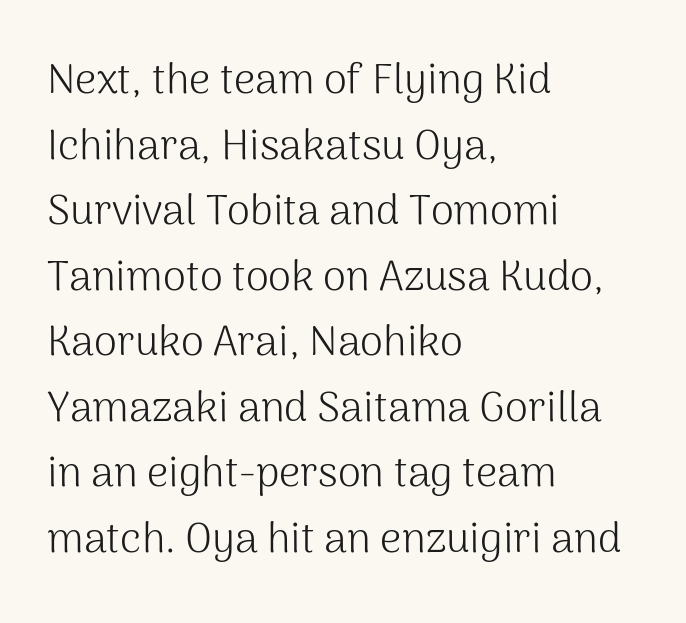
{"serif": "no", "italic": "no", "bold": "no", "weight": "light", "width": "normal", "stroke_contrast": "medium", "x_height": "medium", "monospaced": "no", "underline": "no", "align": "left", "line_spacing": "normal", "line_spacing_ratio": 1.56, "letter_spacing": "normal", "letter_spacing_em": 0.0, "glyph_px": 42}
